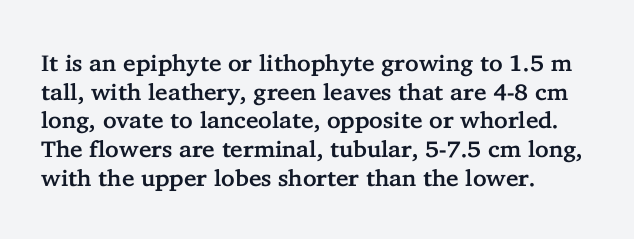
The image shows 23 px text type, upright; set left-aligned, normal line spacing (1.25x), normal letter spacing, not underlined.
